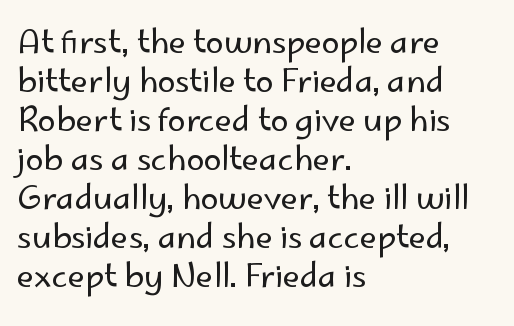
Q: Is the text bold? A: No.
Q: Is the text italic (slanted)? A: No, it is upright.
Q: Is the typeface a serif or a sans-serif typeface? A: Sans-serif.
Q: Is the text underlined? A: No.
Q: How is the paragraph aligned? A: Left-aligned.
Q: Is the spacing between letters normal or unusually wide? A: Normal.
Q: Width (condensed, normal, or wide)? A: Normal.
Q: Stroke contrast? A: Low.
Q: x-height? A: Small.
Q: Monospaced? A: No.
